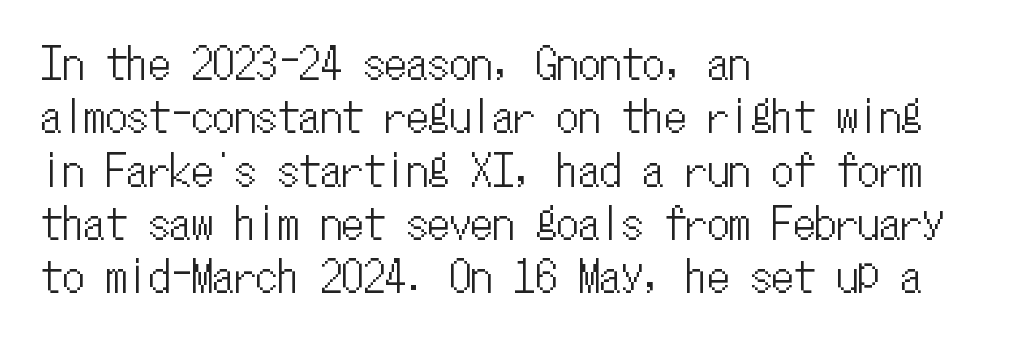
{"italic": "no", "width": "condensed", "stroke_contrast": "low", "x_height": "medium", "monospaced": "yes", "underline": "no", "align": "left", "line_spacing_ratio": 1.24, "letter_spacing": "normal", "letter_spacing_em": 0.0, "glyph_px": 43}
